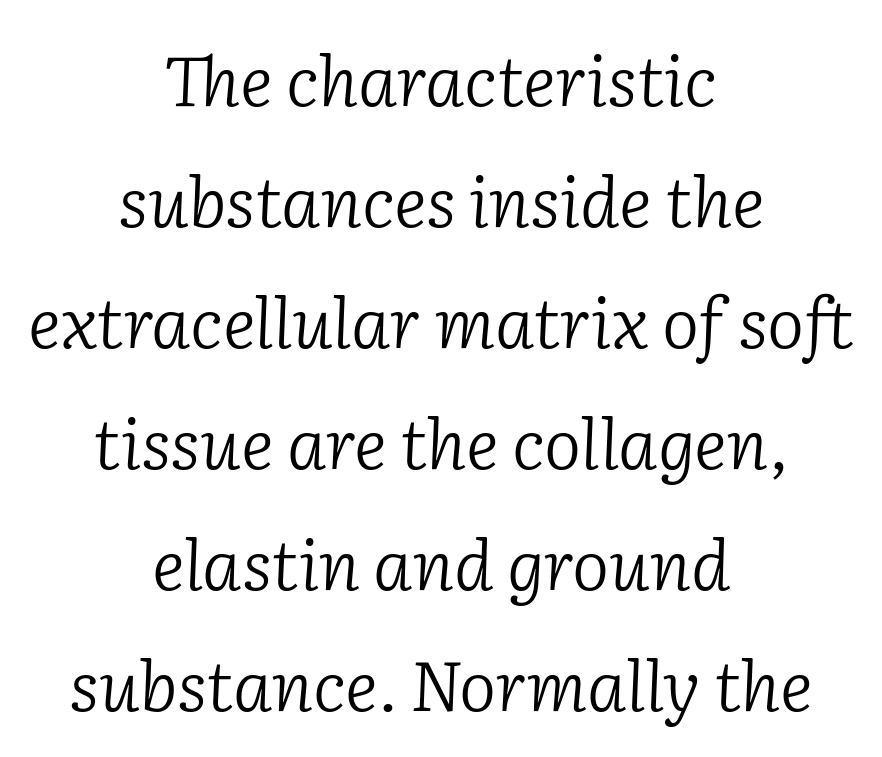
{"serif": "yes", "italic": "yes", "lean": "right", "slant_degrees": 2, "bold": "no", "weight": "light", "width": "normal", "stroke_contrast": "low", "x_height": "medium", "monospaced": "no", "underline": "no", "align": "center", "line_spacing_ratio": 1.73, "letter_spacing": "normal", "letter_spacing_em": 0.0, "glyph_px": 70}
